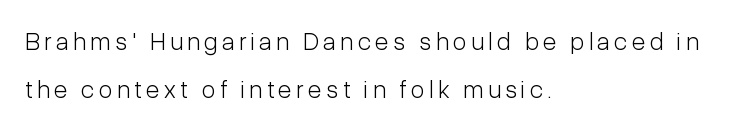
Leading is clearly above the norm, producing a sparse column. Characters remain perfectly vertical along every line. Plain, unruled lines of type. These lines are set flush left with a ragged right edge. No extra ink here — the face is not bold.
